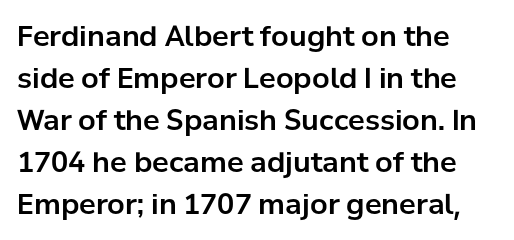
Q: Is the text italic (slanted)? A: No, it is upright.
Q: Is the typeface a serif or a sans-serif typeface? A: Sans-serif.
Q: Is the text underlined? A: No.
Q: Is the spacing between letters normal or unusually wide? A: Normal.
Q: Is the spacing between lines tight, normal or loose? A: Normal.
Q: Width (condensed, normal, or wide)? A: Normal.
Q: Stroke contrast? A: Low.
Q: x-height? A: Medium.
Q: Monospaced? A: No.
